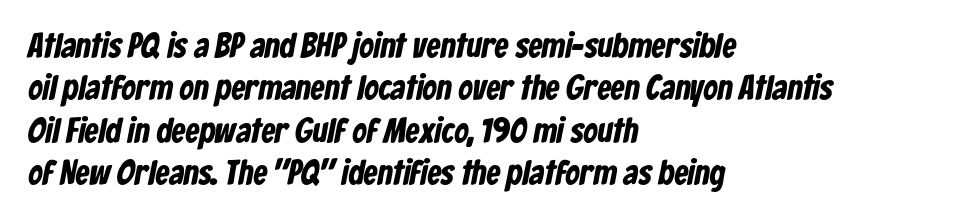
Q: Is the text bold? A: Yes.
Q: Is the typeface a serif or a sans-serif typeface? A: Sans-serif.
Q: Is the text underlined? A: No.
Q: How is the paragraph aligned? A: Left-aligned.
Q: Is the spacing between letters normal or unusually wide? A: Normal.
Q: Width (condensed, normal, or wide)? A: Condensed.
Q: Stroke contrast? A: Low.
Q: x-height? A: Medium.
Q: Monospaced? A: No.
